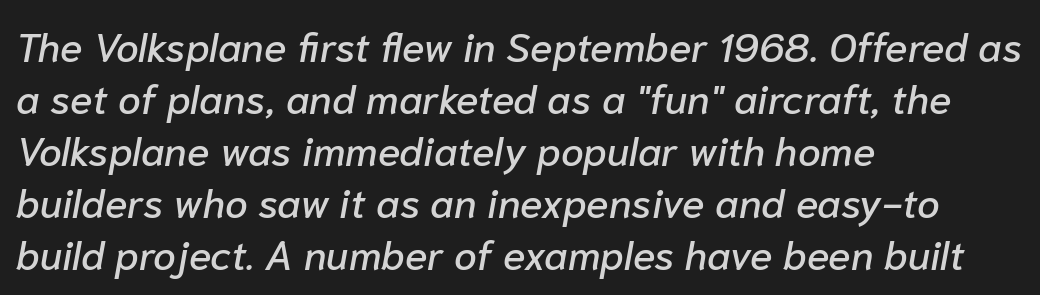
The image shows 41 px text type, italic (leaning right); set left-aligned, normal line spacing (1.27x), normal letter spacing, not underlined; low stroke contrast and a medium x-height.
